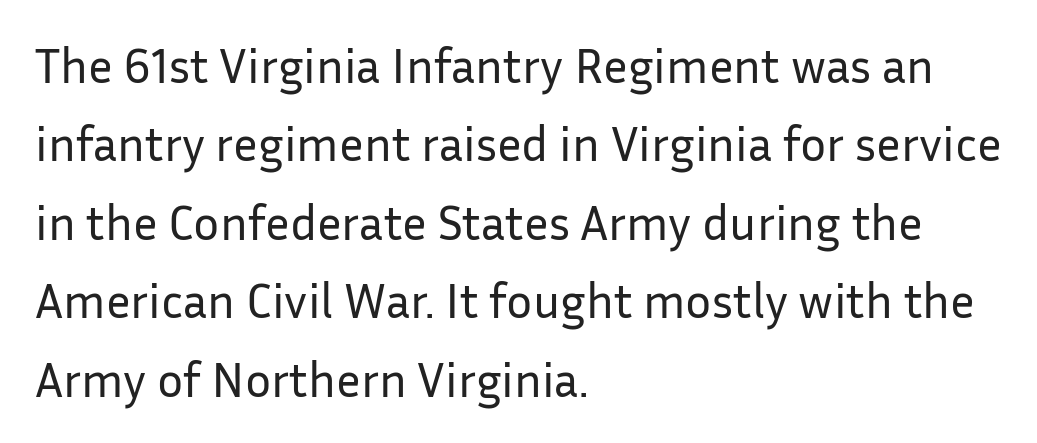
The image shows 49 px regular-weight sans-serif type, upright; set left-aligned, normal line spacing (1.6x), normal letter spacing, not underlined; low stroke contrast and a medium x-height.
